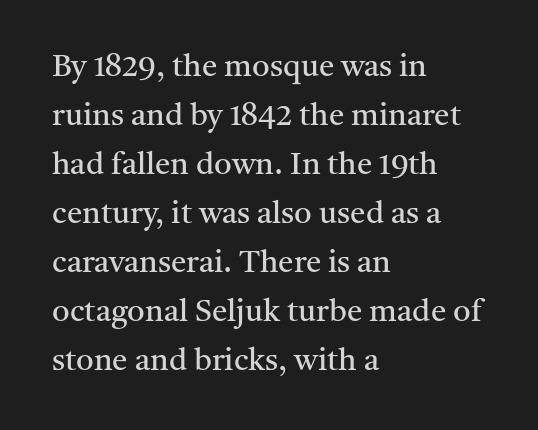
Q: Is the text bold? A: No.
Q: Is the text italic (slanted)? A: No, it is upright.
Q: Is the typeface a serif or a sans-serif typeface? A: Serif.
Q: Is the text underlined? A: No.
Q: How is the paragraph aligned? A: Left-aligned.
Q: Is the spacing between letters normal or unusually wide? A: Normal.
Q: Is the spacing between lines tight, normal or loose? A: Normal.
Q: Width (condensed, normal, or wide)? A: Normal.
Q: Stroke contrast? A: Medium.
Q: x-height? A: Medium.
Q: Monospaced? A: No.
